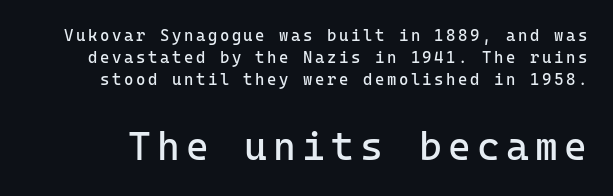
Q: Is the text bold? A: No.
Q: Is the text italic (slanted)? A: No, it is upright.
Q: Is the typeface a serif or a sans-serif typeface? A: Sans-serif.
Q: Is the text underlined? A: No.
Q: Is the spacing between lines tight, normal or loose? A: Normal.
Q: Which block of text is set in a larger size, the first (top) or the second (bottom)? A: The second (bottom) one.
Q: Width (condensed, normal, or wide)? A: Normal.
Q: Stroke contrast? A: Low.
Q: x-height? A: Medium.
Q: Monospaced? A: Yes.
